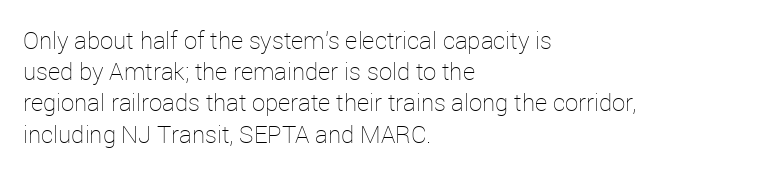
The ragged edge is on the right, which tells us the setting is flush left. The passage shown is not underscored anywhere. These lines were composed using upright roman letters. This sample uses plain, unmodified letter spacing. Reading down the column, the eye jumps a familiar distance to each next line.
